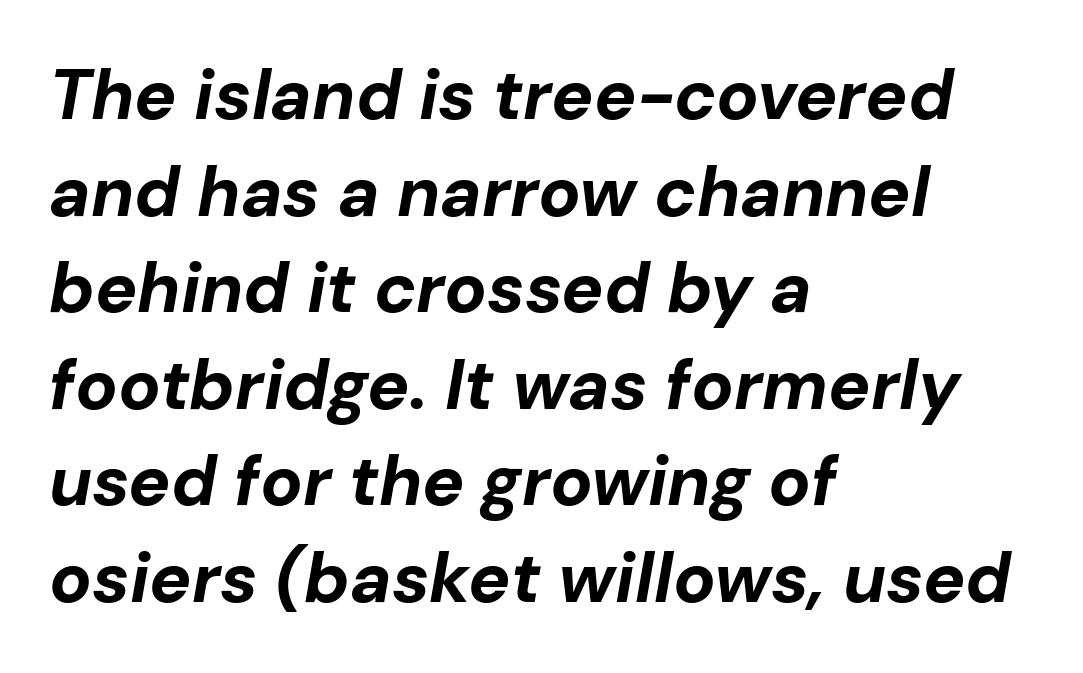
{"italic": "yes", "lean": "right", "slant_degrees": 10, "bold": "yes", "weight": "bold", "width": "normal", "stroke_contrast": "low", "x_height": "medium", "monospaced": "no", "underline": "no", "align": "left", "line_spacing": "normal", "line_spacing_ratio": 1.38, "letter_spacing": "normal", "letter_spacing_em": 0.0, "glyph_px": 70}
